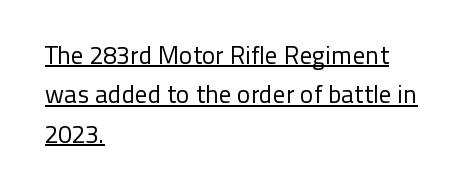
{"italic": "no", "bold": "no", "underline": "yes", "align": "left", "line_spacing": "normal", "line_spacing_ratio": 1.58, "letter_spacing": "normal", "letter_spacing_em": 0.0, "glyph_px": 25}
